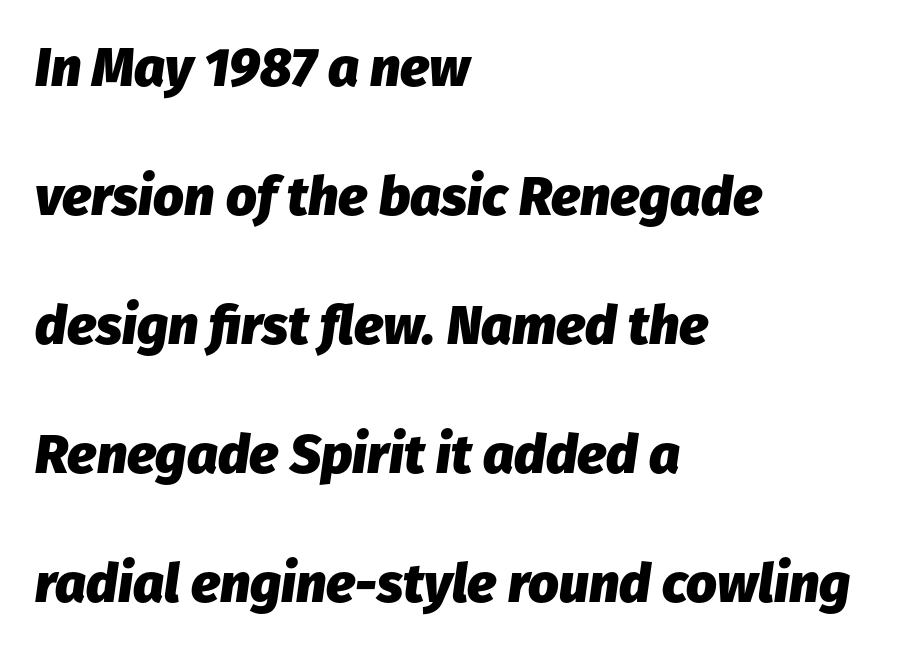
Casual observation: everything's shoved over to the left. Baseline-to-baseline distance is far greater than the letter height. These lines are rendered in a variable-pitch font. Tracking value appears to be zero — textbook default spacing. Every character sits at an angle, as italics do.
